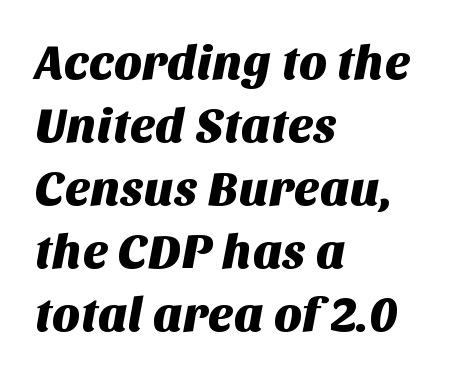
Q: Is the typeface a serif or a sans-serif typeface? A: Sans-serif.
Q: Is the text underlined? A: No.
Q: How is the paragraph aligned? A: Left-aligned.
Q: Is the spacing between letters normal or unusually wide? A: Normal.
Q: Is the spacing between lines tight, normal or loose? A: Normal.
Q: Width (condensed, normal, or wide)? A: Normal.
Q: Stroke contrast? A: Medium.
Q: x-height? A: Large.
Q: Monospaced? A: No.
